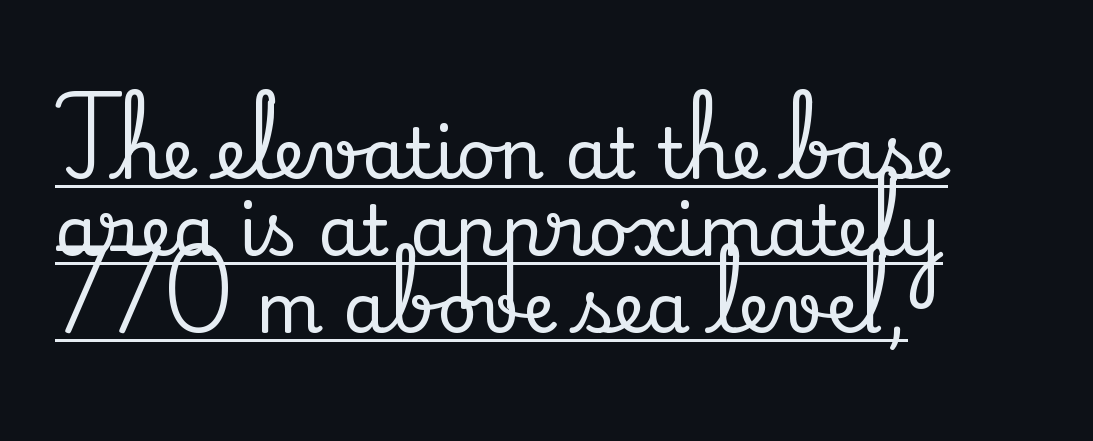
The image shows 70 px serif type, upright; set left-aligned, tight line spacing (1.1x), normal letter spacing, underlined; medium stroke contrast and a small x-height.
